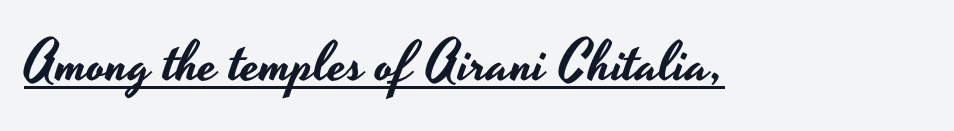
{"serif": "no", "width": "wide", "stroke_contrast": "low", "x_height": "small", "monospaced": "no", "underline": "yes", "letter_spacing": "normal", "letter_spacing_em": 0.0, "glyph_px": 56}
